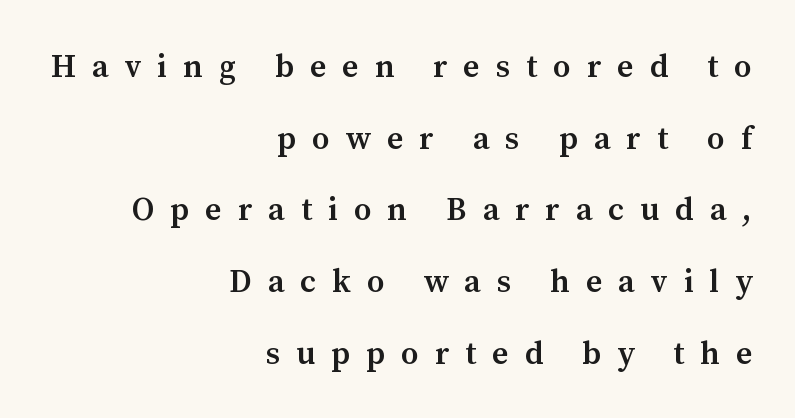
Q: Is the text bold? A: Semi-bold.
Q: Is the text italic (slanted)? A: No, it is upright.
Q: Is the typeface a serif or a sans-serif typeface? A: Serif.
Q: Is the text underlined? A: No.
Q: How is the paragraph aligned? A: Right-aligned.
Q: Is the spacing between letters normal or unusually wide? A: Unusually wide.
Q: Is the spacing between lines tight, normal or loose? A: Loose.
Q: Width (condensed, normal, or wide)? A: Normal.
Q: Stroke contrast? A: Medium.
Q: x-height? A: Medium.
Q: Monospaced? A: No.
